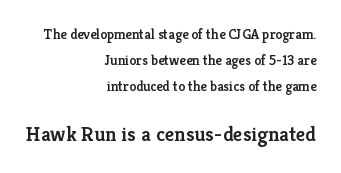
{"italic": "no", "bold": "semi", "underline": "no", "align": "right", "line_spacing_ratio": 1.87, "letter_spacing": "normal", "letter_spacing_em": 0.0, "larger_block": "second", "size_ratio": 1.5, "glyph_px": 21}
